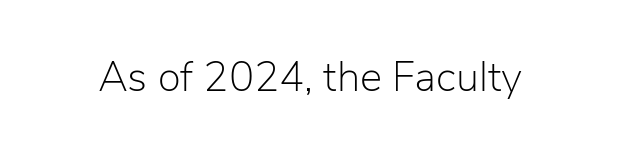
Descender tails drop into unmarked territory. The typeface chosen for these lines omits serifs. This is not heavy type; no bold has been used. Observe the ordinary spacing: letters are neighbours, not strangers. Tall strokes in this sample are plumb rather than angled.
